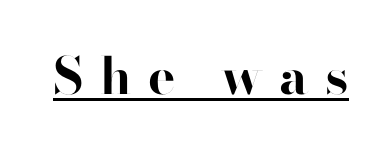
Q: Is the text bold? A: Yes.
Q: Is the text italic (slanted)? A: No, it is upright.
Q: Is the typeface a serif or a sans-serif typeface? A: Sans-serif.
Q: Is the text underlined? A: Yes.
Q: Is the spacing between letters normal or unusually wide? A: Unusually wide.
Q: Width (condensed, normal, or wide)? A: Normal.
Q: Stroke contrast? A: High.
Q: x-height? A: Small.
Q: Monospaced? A: No.
